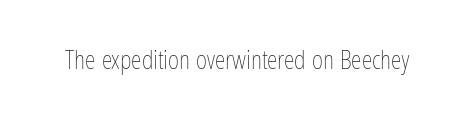
Q: Is the text bold? A: No.
Q: Is the text italic (slanted)? A: No, it is upright.
Q: Is the text underlined? A: No.
Q: Is the spacing between letters normal or unusually wide? A: Normal.
